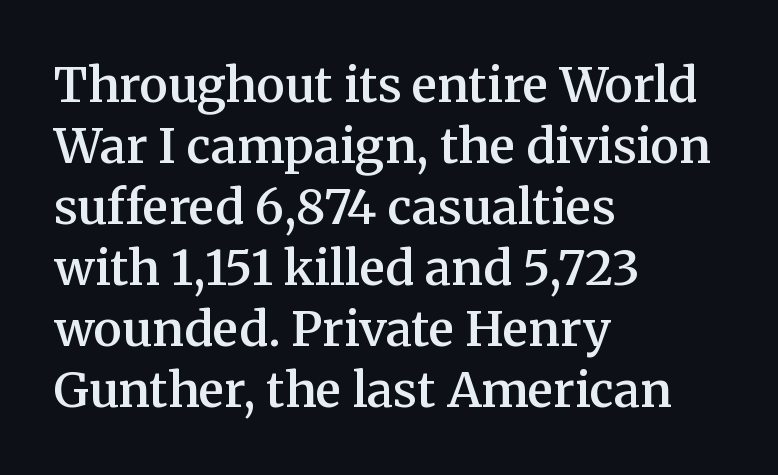
The image shows 48 px semibold serif type, upright; set left-aligned, normal line spacing (1.27x), normal letter spacing, not underlined; medium stroke contrast and a medium x-height.
